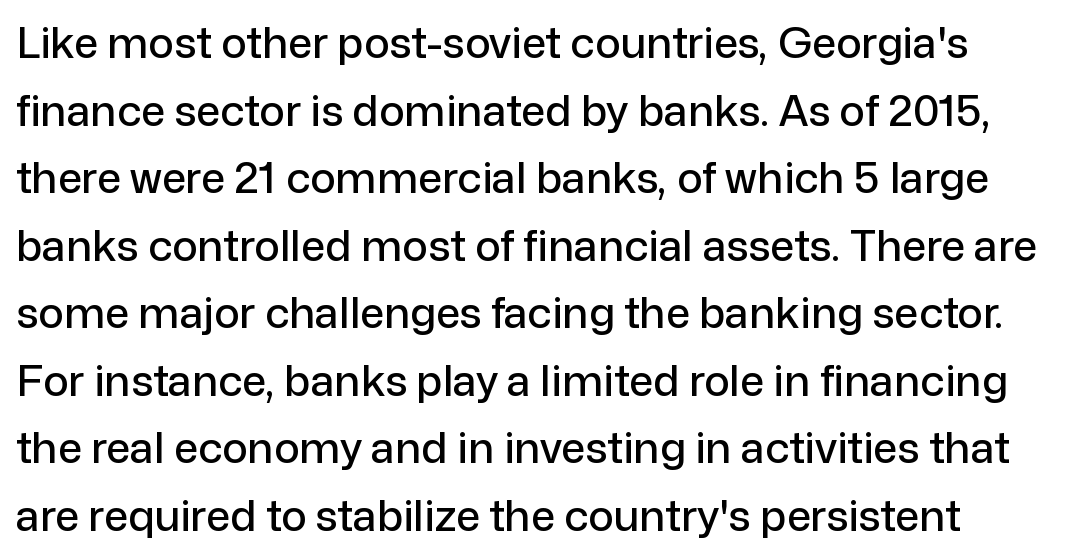
The image shows 43 px sans-serif type, upright; set left-aligned, normal line spacing (1.57x), normal letter spacing, not underlined; low stroke contrast and a medium x-height.
